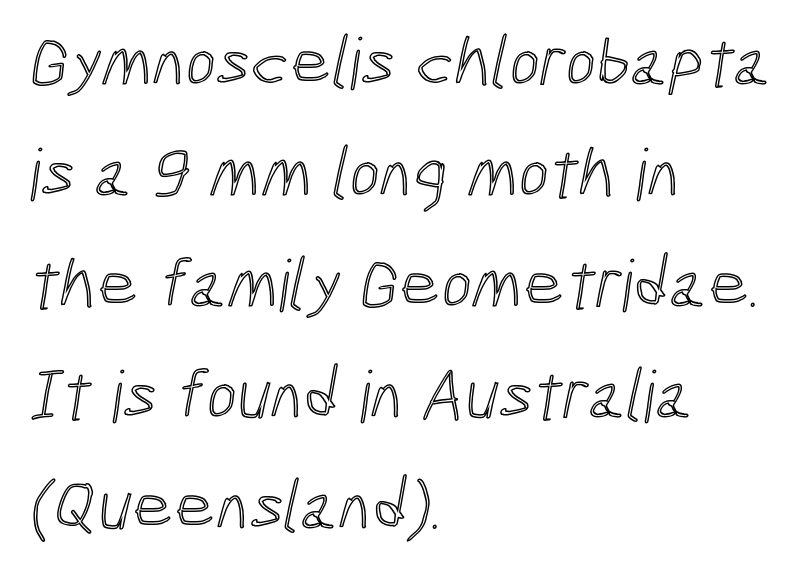
A typesetter would call this zero additional tracking. Plain, unruled lines of type. Varying glyph widths throughout — classic text-font behaviour. A classic flush-left, rag-right setting is used for this passage. Interline gaps are of average width in this sample.
